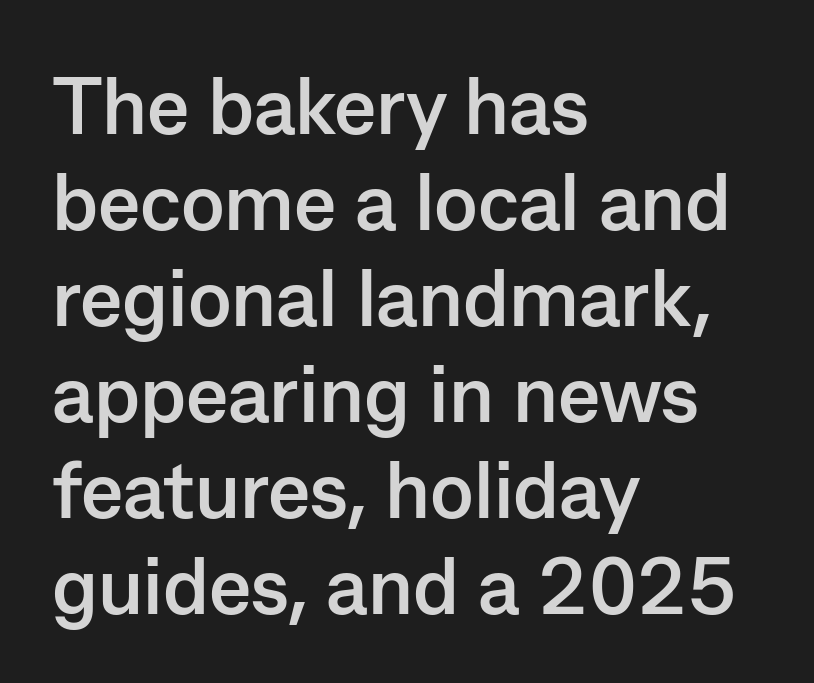
The glyphs are unaccompanied by any horizontal stroke below them. Line starts are locked; line ends wander. Are there feet on the stems? There aren't — it's a sans. Unlike italic type, these characters show no tilt at all. Short note: letters normally spaced. The face used here has the dense, thick strokes of a bold.
